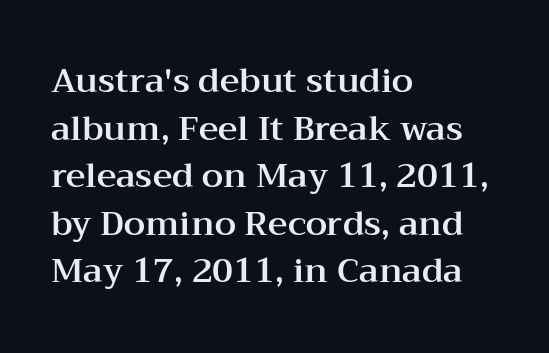
The image shows 34 px wide serif type, upright; set left-aligned, normal line spacing (1.4x), normal letter spacing, not underlined; medium stroke contrast and a medium x-height.
